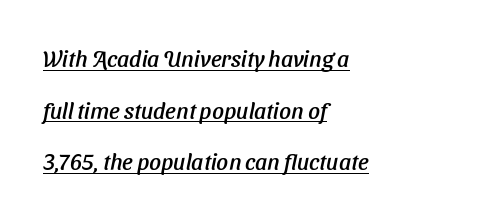
Q: Is the text italic (slanted)? A: Yes, it leans right by about 11 degrees.
Q: Is the text underlined? A: Yes.
Q: How is the paragraph aligned? A: Left-aligned.
Q: Is the spacing between letters normal or unusually wide? A: Normal.
Q: Is the spacing between lines tight, normal or loose? A: Loose.
